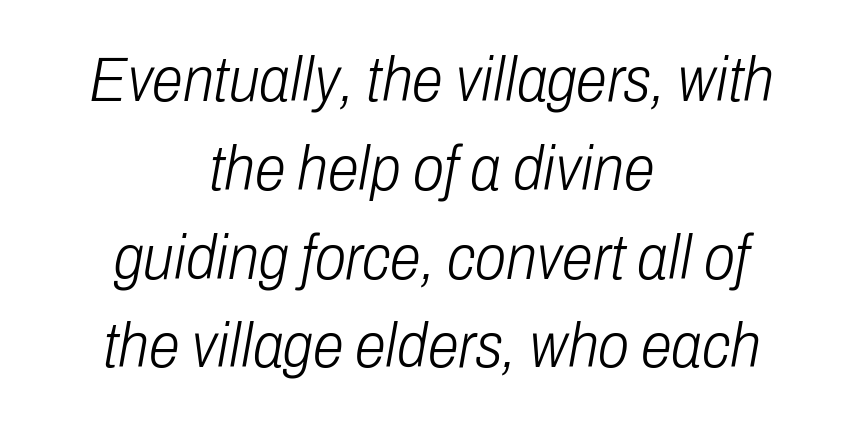
The image shows 63 px light, condensed type, italic (leaning right); set centered, normal line spacing (1.41x), normal letter spacing, not underlined; low stroke contrast and a medium x-height.
